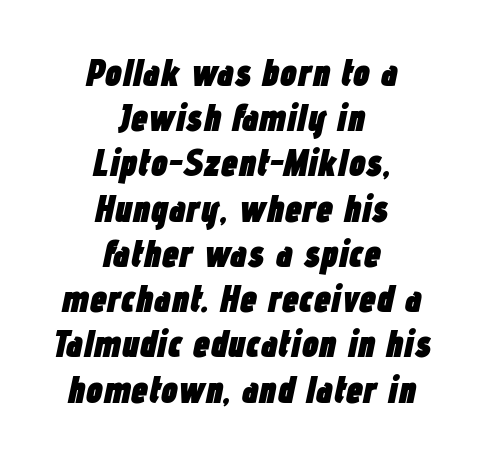
Q: Is the text bold? A: Yes.
Q: Is the text italic (slanted)? A: Yes, it leans right by about 12 degrees.
Q: Is the text underlined? A: No.
Q: How is the paragraph aligned? A: Centered.
Q: Is the spacing between letters normal or unusually wide? A: Normal.
Q: Width (condensed, normal, or wide)? A: Condensed.
Q: Stroke contrast? A: Low.
Q: x-height? A: Medium.
Q: Monospaced? A: No.
